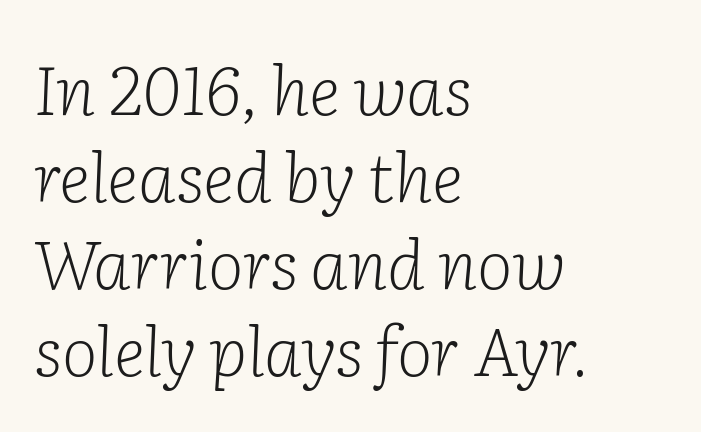
The image shows 68 px light serif type, italic (leaning right); set left-aligned, normal line spacing (1.28x), normal letter spacing, not underlined; low stroke contrast and a medium x-height.
